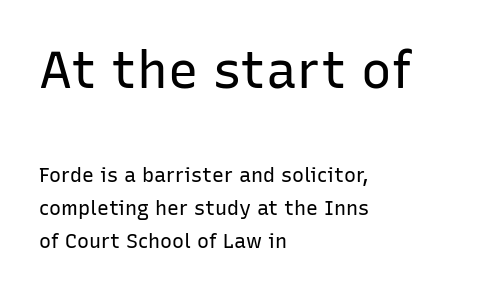
Every character sits straight up, as roman type does. Reading top to bottom, the characters get smaller at the block break. A typesetter would call this proportional, since set widths differ per character. Vertical spacing — default. The ragged edge is on the right, which tells us the setting is flush left.
